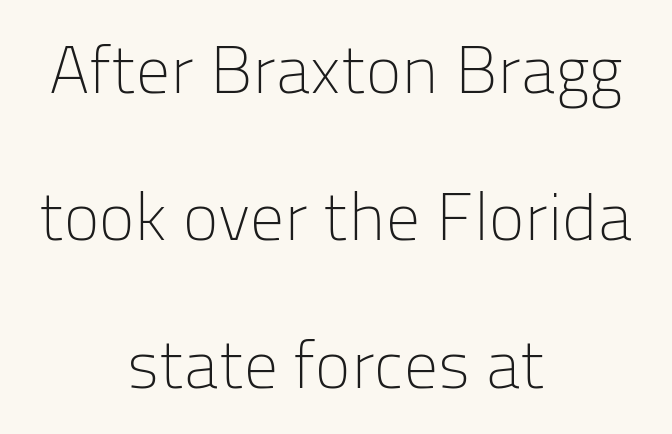
{"serif": "no", "italic": "no", "bold": "no", "weight": "light", "width": "normal", "stroke_contrast": "low", "x_height": "medium", "monospaced": "no", "underline": "no", "align": "center", "line_spacing": "loose", "line_spacing_ratio": 2.2, "letter_spacing": "normal", "letter_spacing_em": 0.0, "glyph_px": 67}
